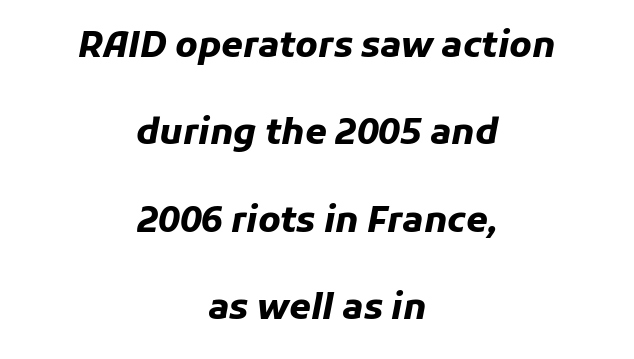
{"italic": "yes", "lean": "right", "slant_degrees": 11, "bold": "yes", "weight": "heavy", "width": "normal", "stroke_contrast": "low", "x_height": "medium", "monospaced": "no", "underline": "no", "align": "center", "line_spacing": "loose", "line_spacing_ratio": 2.5, "letter_spacing": "normal", "letter_spacing_em": 0.0, "glyph_px": 35}
